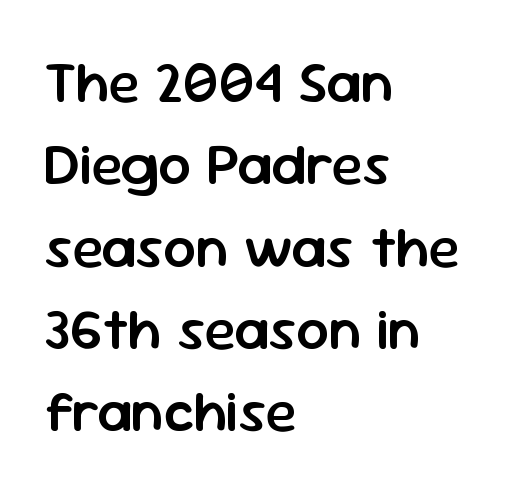
The image shows 58 px semibold sans-serif type, upright; set left-aligned, normal line spacing (1.42x), normal letter spacing, not underlined; low stroke contrast and a medium x-height.
